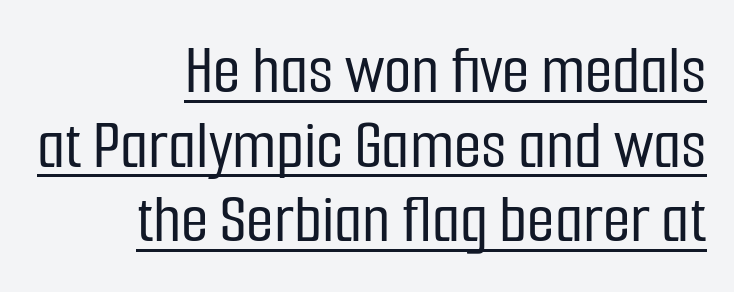
{"serif": "no", "italic": "no", "width": "condensed", "stroke_contrast": "low", "x_height": "medium", "monospaced": "no", "underline": "yes", "align": "right", "line_spacing": "tight", "line_spacing_ratio": 1.05, "letter_spacing": "normal", "letter_spacing_em": 0.0, "glyph_px": 71}
